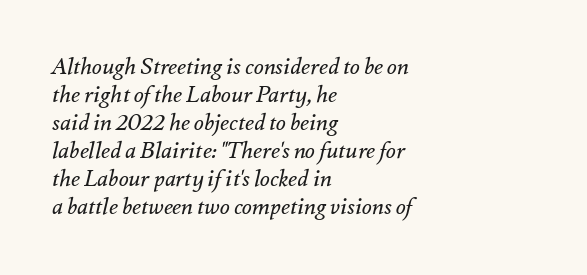
The face looks like a standard text weight, possibly lighter. This is oblique type, the kind used for emphasis or titles. The passage shown is not underscored anywhere. One-word summary of the alignment: left.
